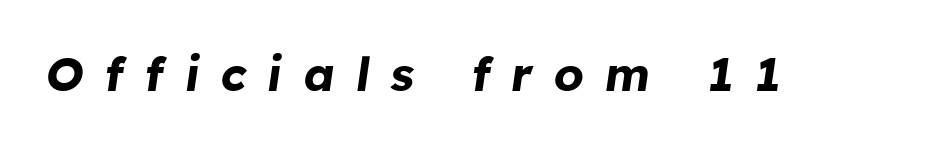
The image shows 47 px bold type, italic (leaning right); set unusually wide letter spacing (+0.45 em), not underlined; low stroke contrast and a medium x-height.
